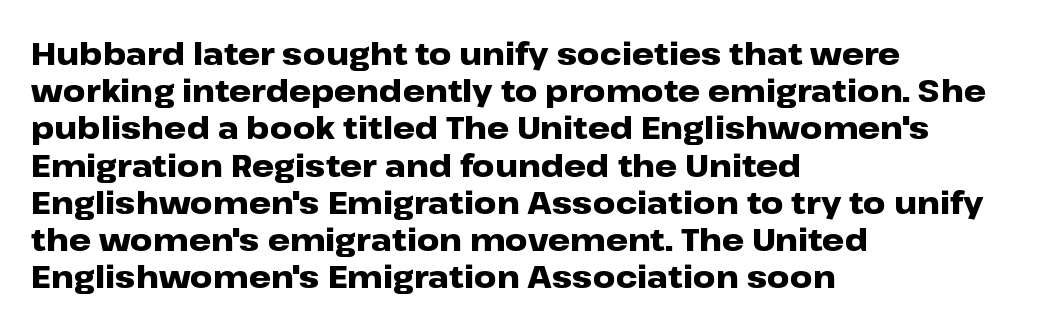
{"serif": "no", "italic": "no", "bold": "yes", "weight": "heavy", "width": "wide", "stroke_contrast": "low", "x_height": "medium", "monospaced": "no", "underline": "no", "align": "left", "line_spacing_ratio": 1.2, "letter_spacing": "normal", "letter_spacing_em": 0.0, "glyph_px": 31}
